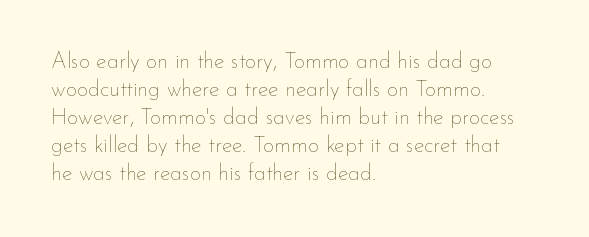
The image shows 22 px text type, upright; set left-aligned, normal line spacing (1.27x), normal letter spacing, not underlined.
